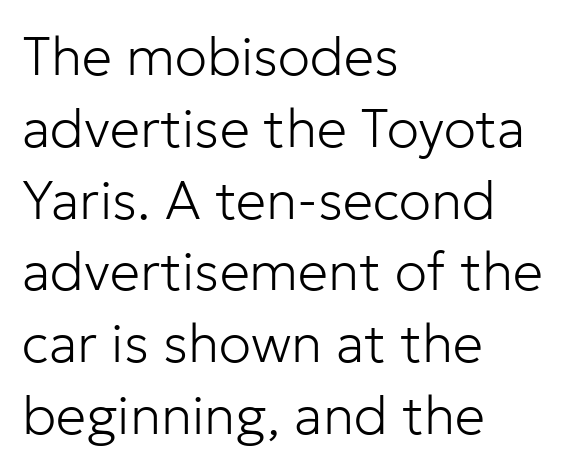
{"serif": "no", "italic": "no", "bold": "no", "weight": "light", "width": "normal", "stroke_contrast": "low", "x_height": "medium", "monospaced": "no", "underline": "no", "align": "left", "line_spacing": "normal", "line_spacing_ratio": 1.33, "letter_spacing": "normal", "letter_spacing_em": 0.0, "glyph_px": 54}
